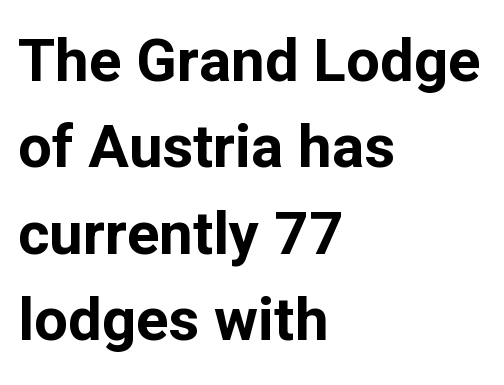
The image shows 60 px bold sans-serif type, upright; set left-aligned, normal line spacing (1.44x), normal letter spacing, not underlined; low stroke contrast and a medium x-height.
